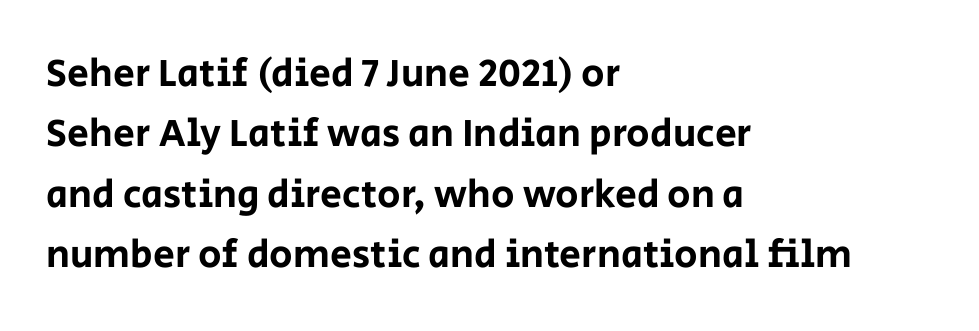
Q: Is the text italic (slanted)? A: No, it is upright.
Q: Is the typeface a serif or a sans-serif typeface? A: Sans-serif.
Q: Is the text underlined? A: No.
Q: How is the paragraph aligned? A: Left-aligned.
Q: Is the spacing between letters normal or unusually wide? A: Normal.
Q: Is the spacing between lines tight, normal or loose? A: Normal.
Q: Width (condensed, normal, or wide)? A: Normal.
Q: Stroke contrast? A: Low.
Q: x-height? A: Large.
Q: Monospaced? A: No.
